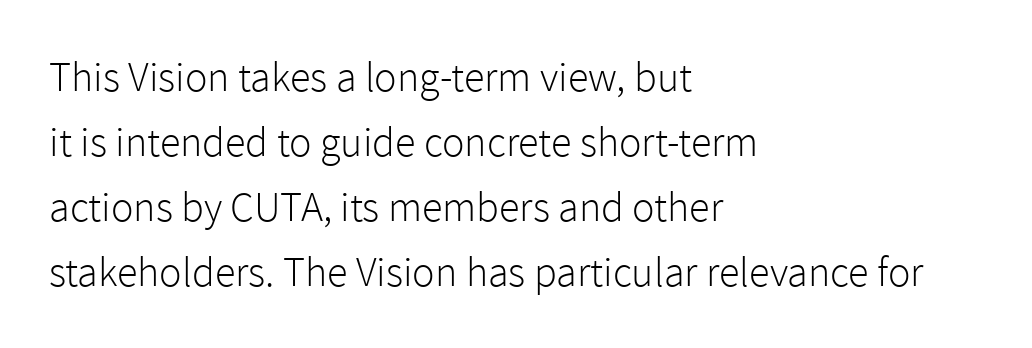
The image shows 42 px light sans-serif type, upright; set left-aligned, normal line spacing (1.55x), normal letter spacing, not underlined; a medium x-height.
